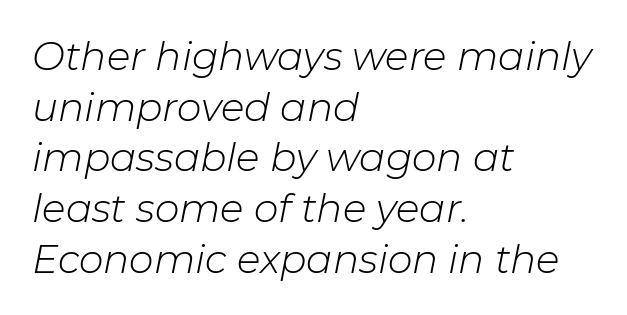
{"italic": "yes", "lean": "right", "slant_degrees": 11, "bold": "no", "weight": "light", "width": "normal", "stroke_contrast": "low", "x_height": "medium", "monospaced": "no", "underline": "no", "align": "left", "line_spacing": "normal", "line_spacing_ratio": 1.3, "letter_spacing": "normal", "letter_spacing_em": 0.0, "glyph_px": 39}
